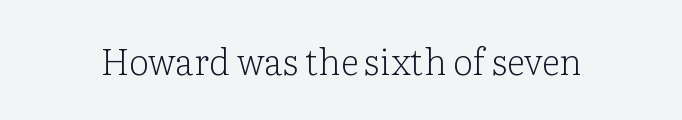
{"serif": "yes", "italic": "no", "bold": "no", "weight": "light", "width": "normal", "stroke_contrast": "low", "x_height": "medium", "monospaced": "no", "underline": "no", "letter_spacing": "normal", "letter_spacing_em": 0.0, "glyph_px": 36}
